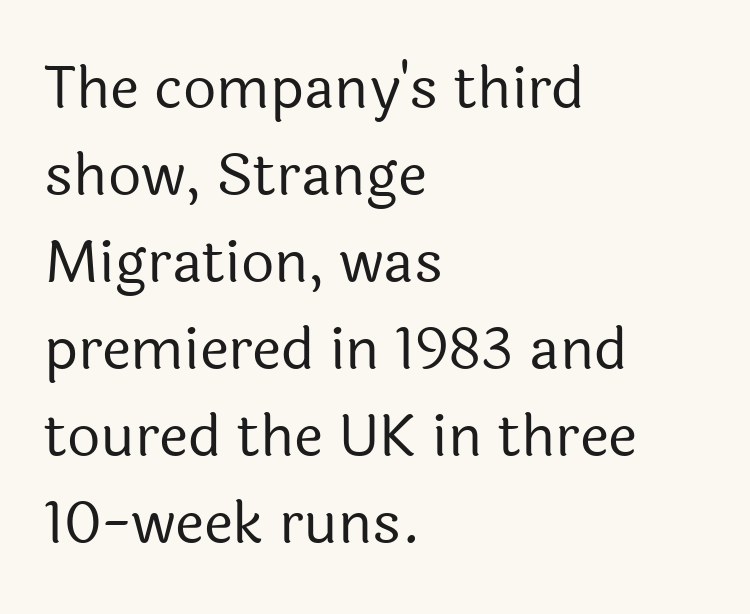
{"serif": "no", "italic": "no", "bold": "no", "weight": "regular", "width": "normal", "x_height": "medium", "monospaced": "no", "underline": "no", "align": "left", "line_spacing": "normal", "line_spacing_ratio": 1.5, "letter_spacing": "normal", "letter_spacing_em": 0.0, "glyph_px": 58}
